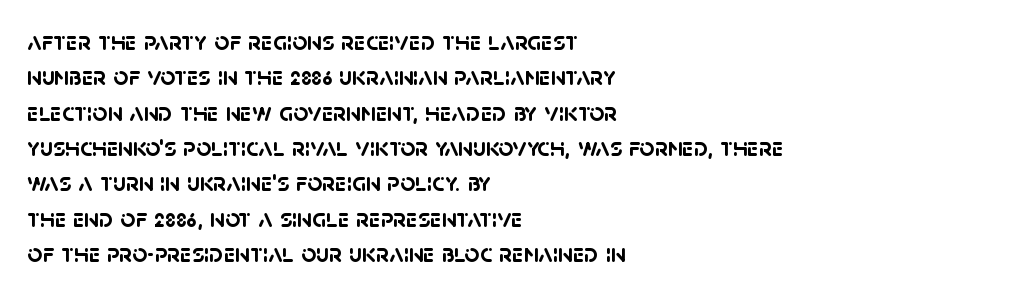
{"bold": "yes", "underline": "no", "align": "left", "line_spacing": "normal", "line_spacing_ratio": 1.36, "letter_spacing": "normal", "letter_spacing_em": 0.0, "glyph_px": 26}
